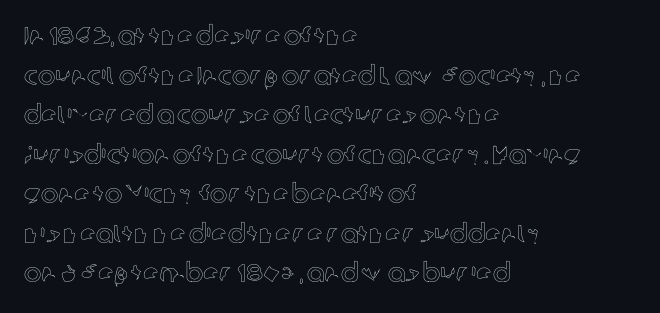
Q: Is the text italic (slanted)? A: No, it is upright.
Q: Is the text underlined? A: No.
Q: How is the paragraph aligned? A: Left-aligned.
Q: Is the spacing between letters normal or unusually wide? A: Normal.
Q: Is the spacing between lines tight, normal or loose? A: Normal.
